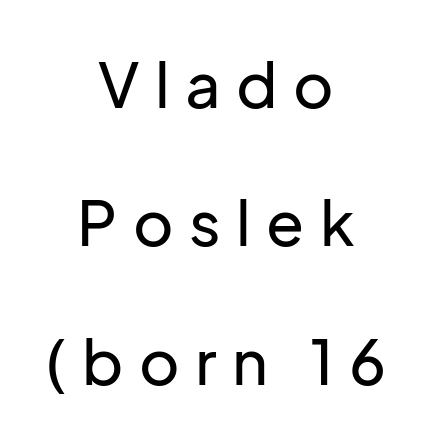
The image shows 62 px sans-serif type, upright; set centered, loose line spacing (2.23x), unusually wide letter spacing (+0.25 em), not underlined; low stroke contrast and a medium x-height.
